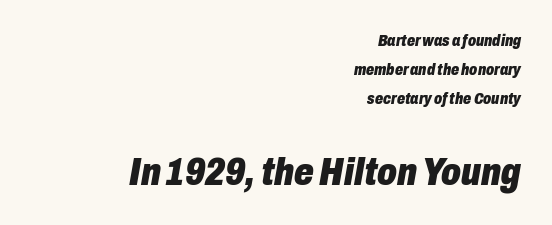
Q: Is the text bold? A: Yes.
Q: Is the text italic (slanted)? A: Yes, it leans right by about 10 degrees.
Q: Is the text underlined? A: No.
Q: How is the paragraph aligned? A: Right-aligned.
Q: Is the spacing between letters normal or unusually wide? A: Normal.
Q: Which block of text is set in a larger size, the first (top) or the second (bottom)? A: The second (bottom) one.
Q: Width (condensed, normal, or wide)? A: Condensed.
Q: Stroke contrast? A: Low.
Q: x-height? A: Medium.
Q: Monospaced? A: No.
